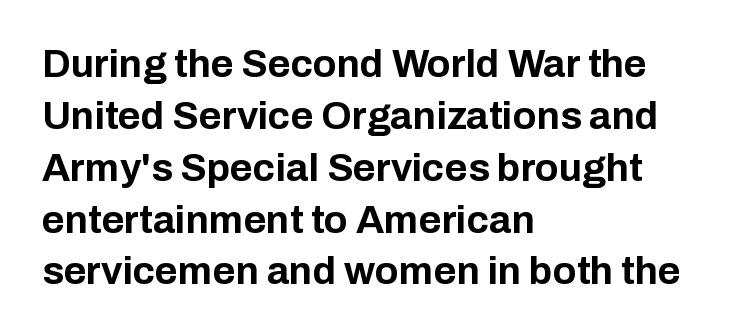
Q: Is the text bold? A: Yes.
Q: Is the text italic (slanted)? A: No, it is upright.
Q: Is the typeface a serif or a sans-serif typeface? A: Sans-serif.
Q: Is the text underlined? A: No.
Q: How is the paragraph aligned? A: Left-aligned.
Q: Is the spacing between letters normal or unusually wide? A: Normal.
Q: Is the spacing between lines tight, normal or loose? A: Normal.
Q: Width (condensed, normal, or wide)? A: Normal.
Q: Stroke contrast? A: Low.
Q: x-height? A: Medium.
Q: Monospaced? A: No.
